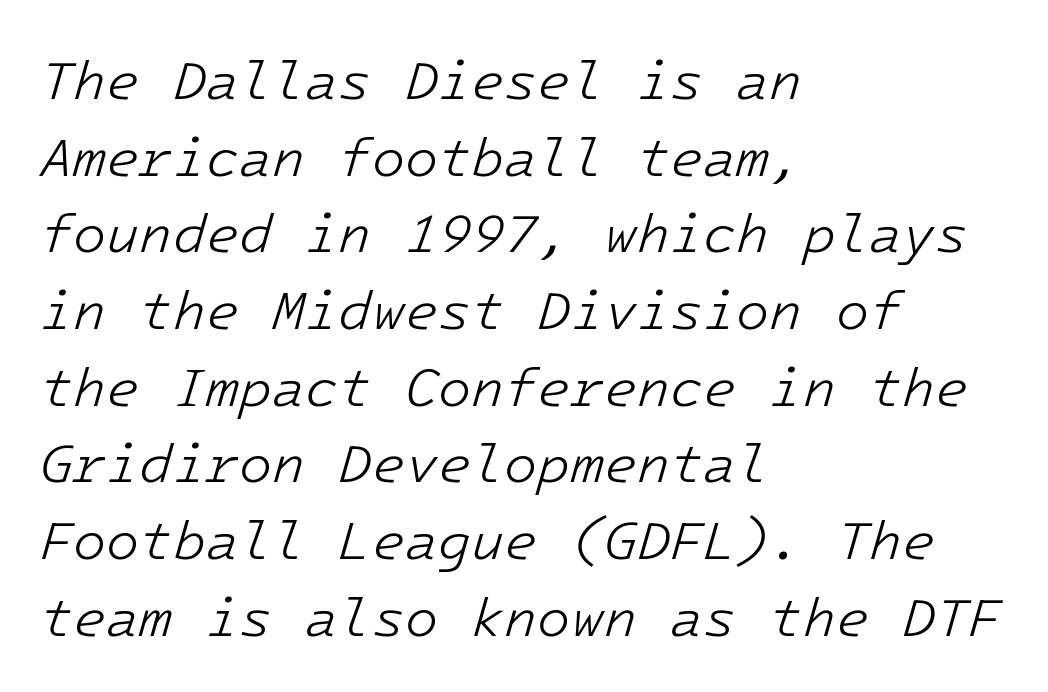
Q: Is the text bold? A: No.
Q: Is the text italic (slanted)? A: Yes, it leans right by about 16 degrees.
Q: Is the text underlined? A: No.
Q: How is the paragraph aligned? A: Left-aligned.
Q: Is the spacing between letters normal or unusually wide? A: Normal.
Q: Is the spacing between lines tight, normal or loose? A: Normal.
Q: Width (condensed, normal, or wide)? A: Normal.
Q: Stroke contrast? A: Low.
Q: x-height? A: Medium.
Q: Monospaced? A: Yes.
